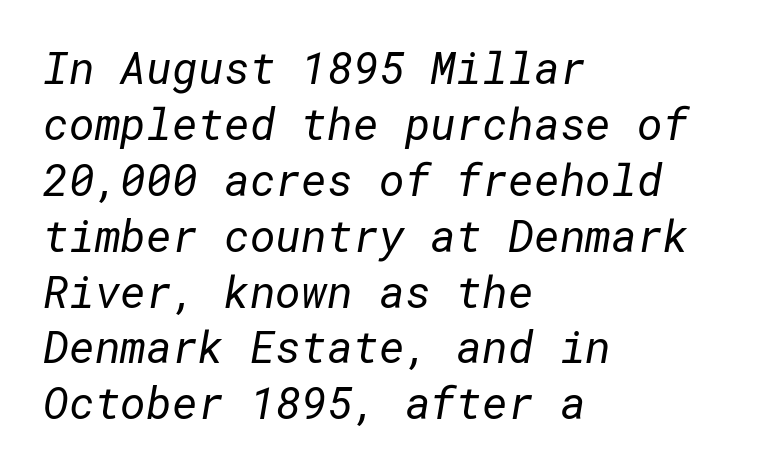
{"serif": "no", "bold": "no", "weight": "regular", "width": "normal", "stroke_contrast": "low", "x_height": "medium", "underline": "no", "align": "left", "line_spacing": "normal", "line_spacing_ratio": 1.27, "letter_spacing": "normal", "letter_spacing_em": 0.0, "glyph_px": 44}
